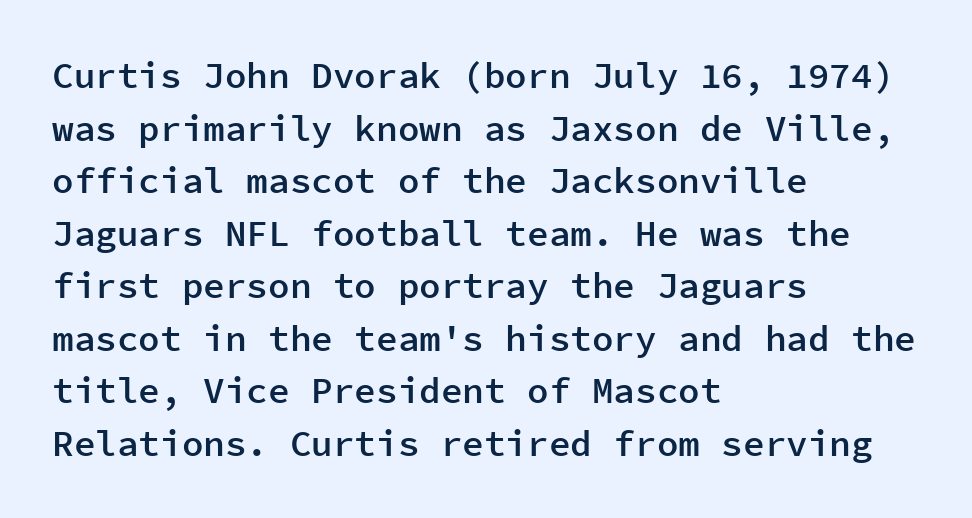
Q: Is the text bold? A: Semi-bold.
Q: Is the text italic (slanted)? A: No, it is upright.
Q: Is the typeface a serif or a sans-serif typeface? A: Sans-serif.
Q: Is the text underlined? A: No.
Q: How is the paragraph aligned? A: Left-aligned.
Q: Is the spacing between letters normal or unusually wide? A: Normal.
Q: Is the spacing between lines tight, normal or loose? A: Normal.
Q: Width (condensed, normal, or wide)? A: Normal.
Q: Stroke contrast? A: Low.
Q: x-height? A: Medium.
Q: Monospaced? A: Yes.
